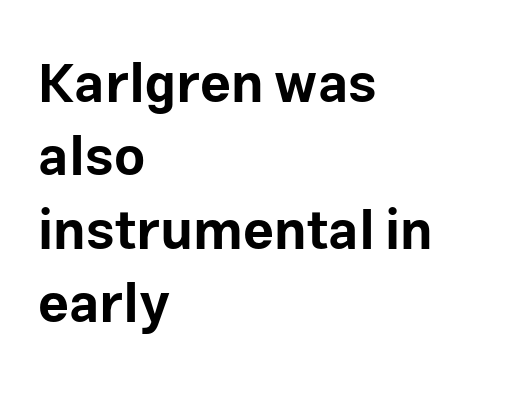
The image shows 54 px bold sans-serif type, upright; set left-aligned, normal line spacing (1.36x), normal letter spacing, not underlined; low stroke contrast and a medium x-height.
